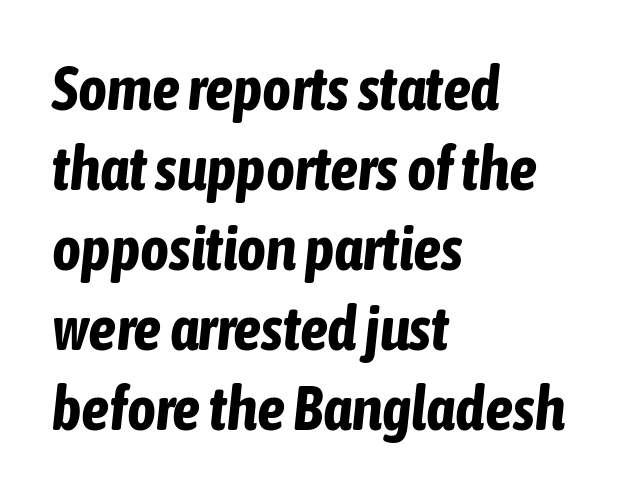
The image shows 62 px bold, condensed type, italic (leaning right); set left-aligned, normal line spacing (1.29x), normal letter spacing, not underlined; low stroke contrast and a medium x-height.
